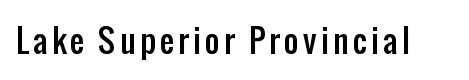
Just letters on the line, the space beneath them empty. The lettering holds an erect, upright posture throughout. A typesetter would call this proportional, since set widths differ per character. Grotesque or geometric, the face here clearly has no serifs.
